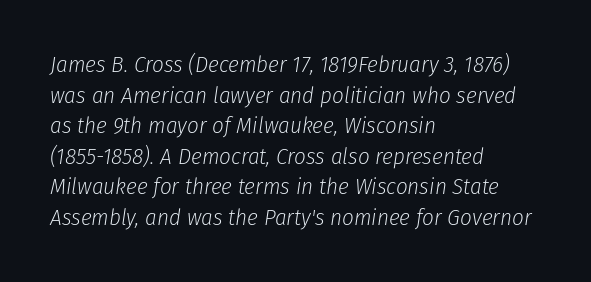
Plain, unruled lines of type. Does the leading feel generous? No, just average. Compared with a centered layout, this one pins lines to the left instead. These lines keep a tight, regular rhythm from letter to letter. This sample uses an oblique cut, with every glyph tilted off the vertical.
